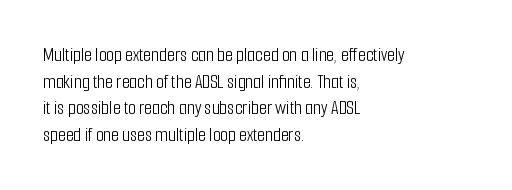
The image shows 20 px text type, upright; set left-aligned, normal line spacing (1.33x), normal letter spacing, not underlined.
